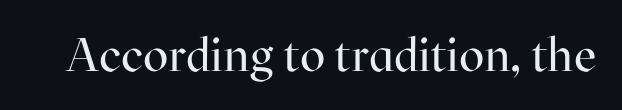
The image shows 47 px regular-weight serif type, upright; set normal letter spacing, not underlined; high stroke contrast and a medium x-height.
